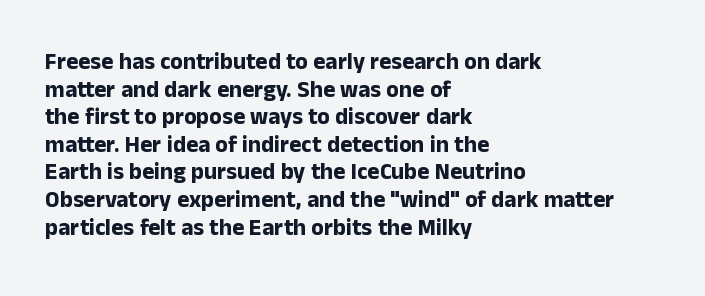
{"italic": "no", "bold": "yes", "underline": "no", "align": "left", "line_spacing_ratio": 1.2, "letter_spacing": "normal", "letter_spacing_em": 0.0, "glyph_px": 23}
